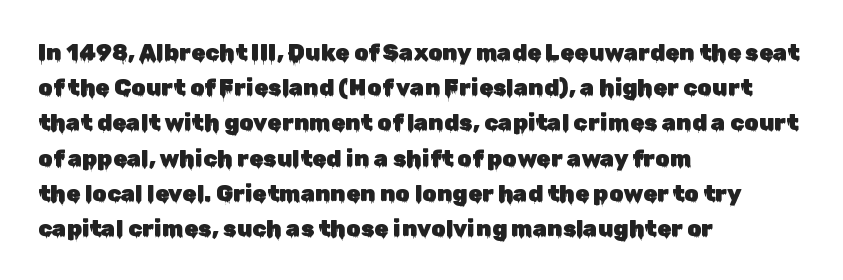
The image shows 23 px text type, upright; set left-aligned, normal line spacing (1.53x), normal letter spacing, not underlined.
